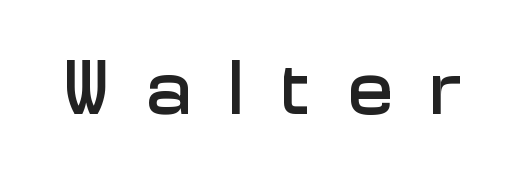
{"serif": "no", "italic": "no", "width": "normal", "stroke_contrast": "low", "x_height": "medium", "monospaced": "no", "underline": "no", "letter_spacing": "wide", "letter_spacing_em": 0.47, "glyph_px": 77}
